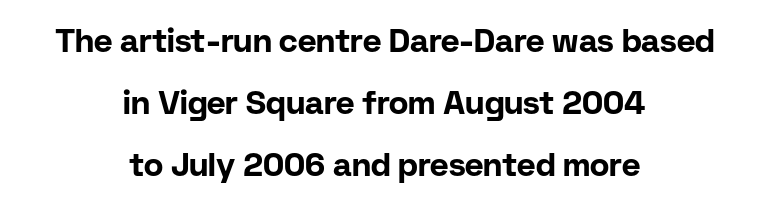
A dark, heavy texture on the line: the type is bold. Whoever set this chose breathing room over compactness in the vertical rhythm. The letters carry no serifs — their stems end cleanly without finishing strokes. A student would call this center alignment; a typographer would say set centered. Spacing between characters is what you'd get straight out of the box.
